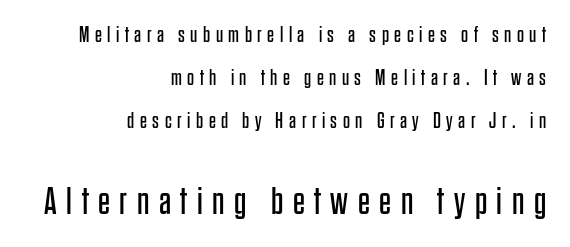
{"serif": "no", "italic": "no", "bold": "no", "weight": "regular", "width": "condensed", "stroke_contrast": "low", "x_height": "large", "monospaced": "no", "underline": "no", "align": "right", "line_spacing": "loose", "line_spacing_ratio": 1.95, "letter_spacing": "wide", "letter_spacing_em": 0.25, "larger_block": "second", "size_ratio": 1.73, "glyph_px": 38}
